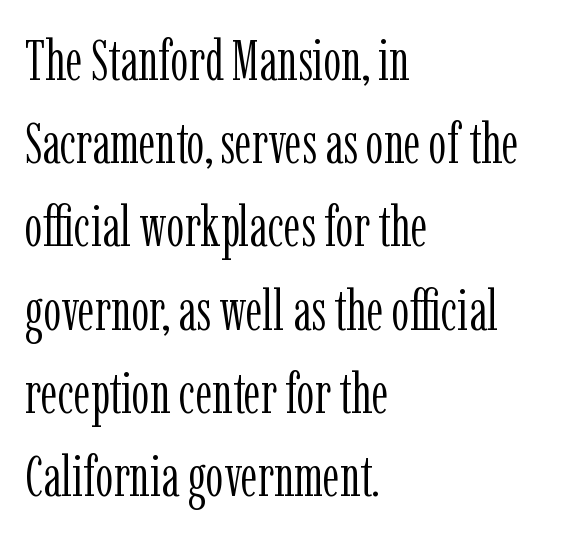
{"serif": "yes", "italic": "no", "bold": "no", "weight": "light", "width": "condensed", "stroke_contrast": "low", "x_height": "medium", "monospaced": "no", "underline": "no", "align": "left", "line_spacing": "normal", "line_spacing_ratio": 1.46, "letter_spacing": "normal", "letter_spacing_em": 0.0, "glyph_px": 57}
